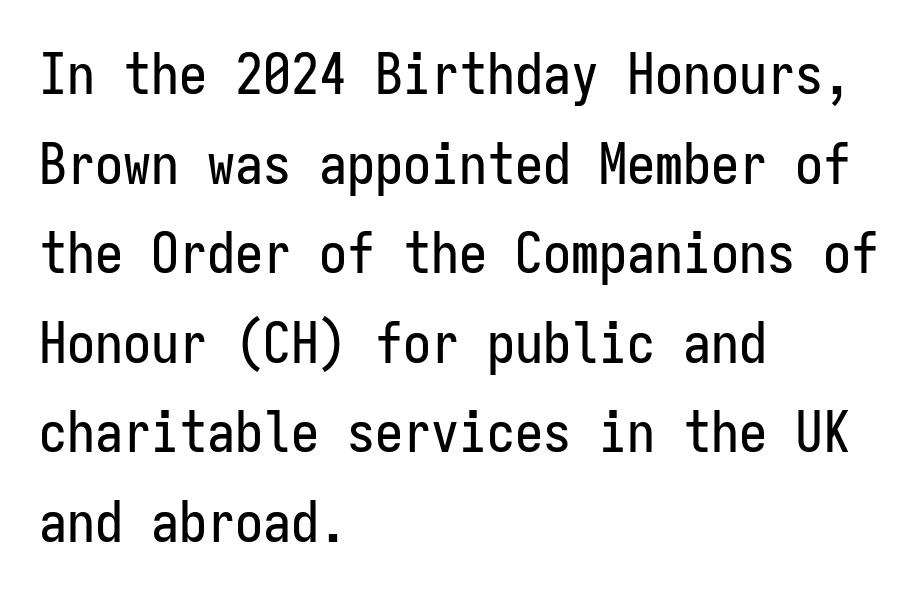
Note the uniform advance width — an 'i' takes as much space as an 'm'. Posture: straight, roman, zero tilt. The horizontal fit of the characters is conventional and even. In terms of letterform style, serifs are entirely absent. Short and long lines alike share a common starting point at left.
